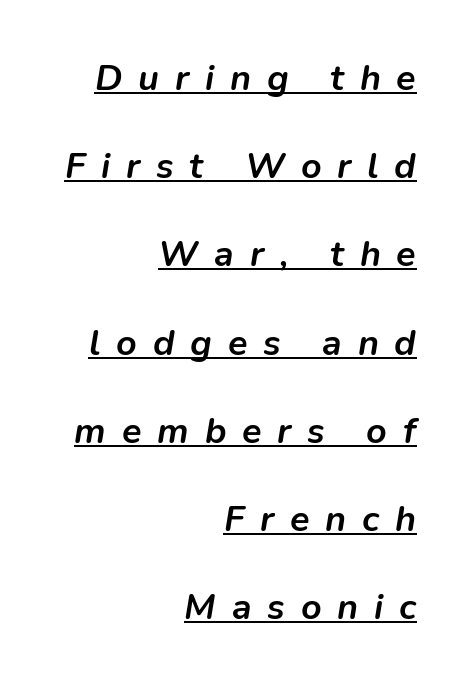
{"italic": "yes", "lean": "right", "slant_degrees": 9, "bold": "yes", "weight": "semibold", "width": "normal", "stroke_contrast": "low", "x_height": "medium", "monospaced": "no", "underline": "yes", "align": "right", "line_spacing": "loose", "line_spacing_ratio": 2.45, "letter_spacing": "wide", "letter_spacing_em": 0.44, "glyph_px": 36}
